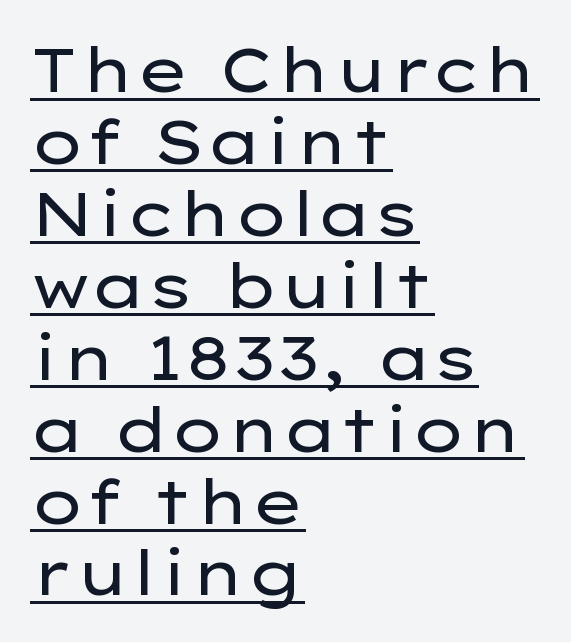
{"serif": "no", "italic": "no", "bold": "no", "weight": "regular", "width": "wide", "stroke_contrast": "low", "x_height": "medium", "monospaced": "no", "underline": "yes", "align": "left", "line_spacing_ratio": 1.16, "letter_spacing": "normal", "letter_spacing_em": 0.0, "glyph_px": 62}
